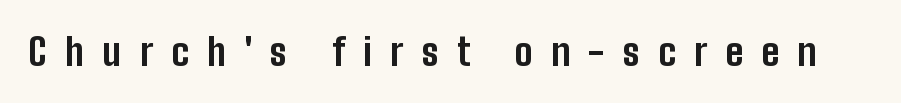
Q: Is the text bold? A: Yes.
Q: Is the text italic (slanted)? A: No, it is upright.
Q: Is the typeface a serif or a sans-serif typeface? A: Sans-serif.
Q: Is the text underlined? A: No.
Q: Is the spacing between letters normal or unusually wide? A: Unusually wide.
Q: Width (condensed, normal, or wide)? A: Condensed.
Q: Stroke contrast? A: Low.
Q: x-height? A: Medium.
Q: Monospaced? A: No.
